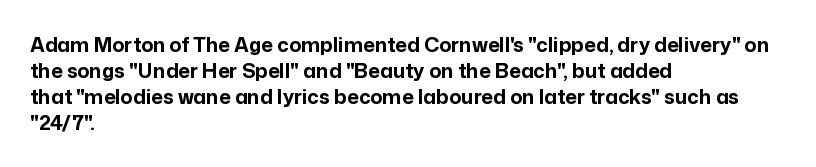
{"italic": "no", "bold": "yes", "underline": "no", "align": "left", "line_spacing": "normal", "line_spacing_ratio": 1.3, "letter_spacing": "normal", "letter_spacing_em": 0.0, "glyph_px": 20}
